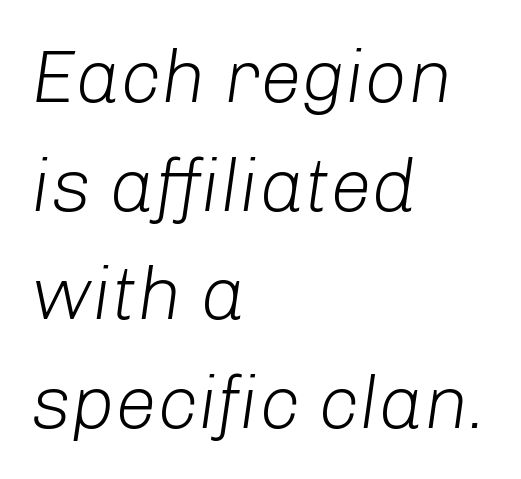
{"italic": "yes", "lean": "right", "slant_degrees": 8, "bold": "no", "weight": "light", "width": "normal", "stroke_contrast": "low", "x_height": "medium", "monospaced": "no", "underline": "no", "align": "left", "line_spacing": "normal", "line_spacing_ratio": 1.45, "letter_spacing": "normal", "letter_spacing_em": 0.0, "glyph_px": 75}
